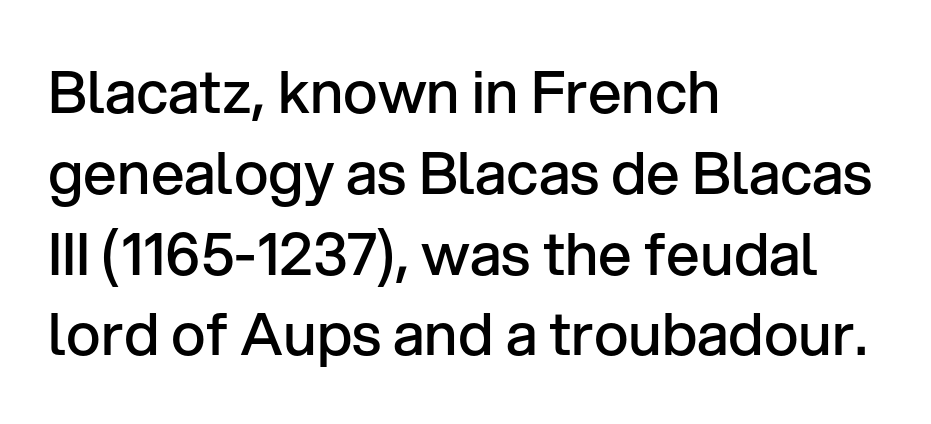
Q: Is the text bold? A: Semi-bold.
Q: Is the text italic (slanted)? A: No, it is upright.
Q: Is the typeface a serif or a sans-serif typeface? A: Sans-serif.
Q: Is the text underlined? A: No.
Q: How is the paragraph aligned? A: Left-aligned.
Q: Is the spacing between letters normal or unusually wide? A: Normal.
Q: Is the spacing between lines tight, normal or loose? A: Normal.
Q: Width (condensed, normal, or wide)? A: Normal.
Q: Stroke contrast? A: Low.
Q: x-height? A: Medium.
Q: Monospaced? A: No.
